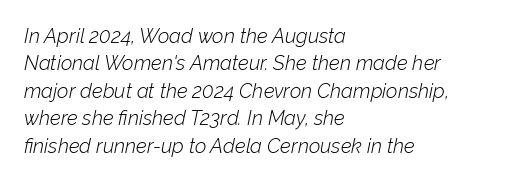
The lettering tilts uniformly, giving the passage an italic look. Honestly, the letter spacing is just normal — you wouldn't notice it. Glance below the letters and you will spot only blank space. Stems and bowls with no extra thickness — not bold. This sample is left-justified, so line endings fall wherever the words run out.
